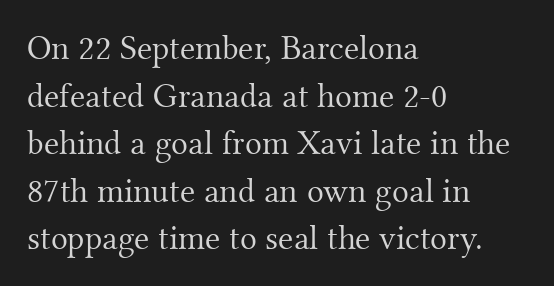
Q: Is the text bold? A: No.
Q: Is the text italic (slanted)? A: No, it is upright.
Q: Is the typeface a serif or a sans-serif typeface? A: Serif.
Q: Is the text underlined? A: No.
Q: How is the paragraph aligned? A: Left-aligned.
Q: Is the spacing between letters normal or unusually wide? A: Normal.
Q: Is the spacing between lines tight, normal or loose? A: Normal.
Q: Width (condensed, normal, or wide)? A: Normal.
Q: Stroke contrast? A: Medium.
Q: x-height? A: Small.
Q: Monospaced? A: No.
